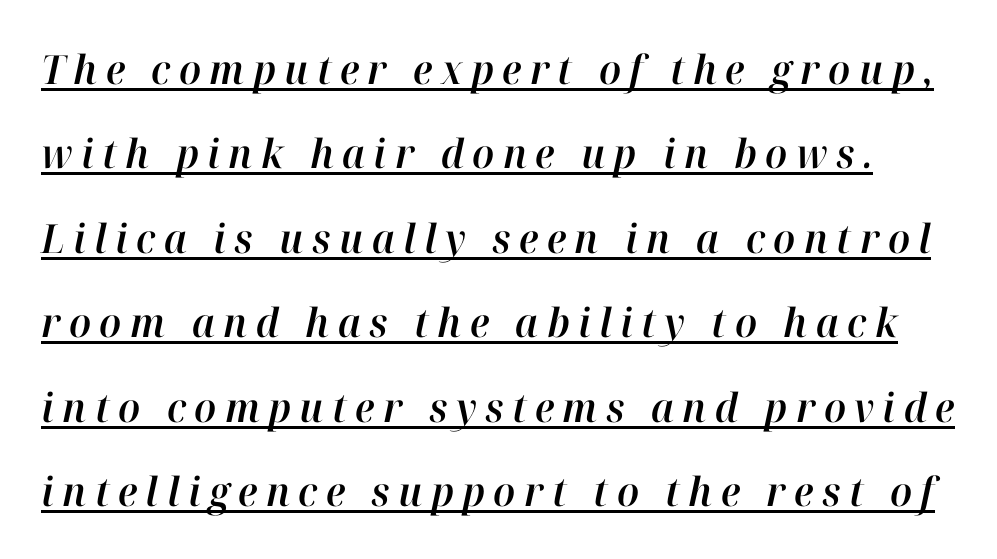
{"italic": "yes", "lean": "right", "slant_degrees": 12, "width": "normal", "stroke_contrast": "high", "x_height": "medium", "monospaced": "no", "underline": "yes", "line_spacing": "loose", "line_spacing_ratio": 2.11, "letter_spacing": "wide", "letter_spacing_em": 0.21, "glyph_px": 40}
